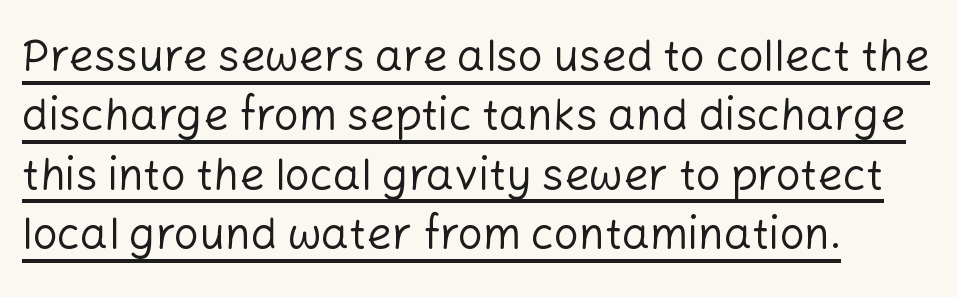
{"serif": "no", "italic": "no", "bold": "no", "weight": "regular", "width": "normal", "stroke_contrast": "low", "x_height": "medium", "monospaced": "no", "underline": "yes", "align": "left", "line_spacing": "normal", "line_spacing_ratio": 1.35, "letter_spacing": "normal", "letter_spacing_em": 0.0, "glyph_px": 44}
